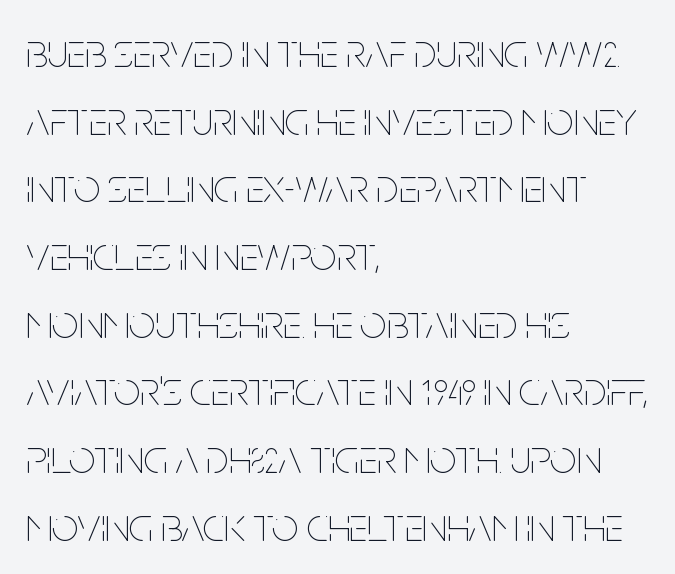
The image shows 47 px thin, condensed type, upright; set left-aligned, normal line spacing (1.44x), normal letter spacing, not underlined; low stroke contrast and a large x-height.
